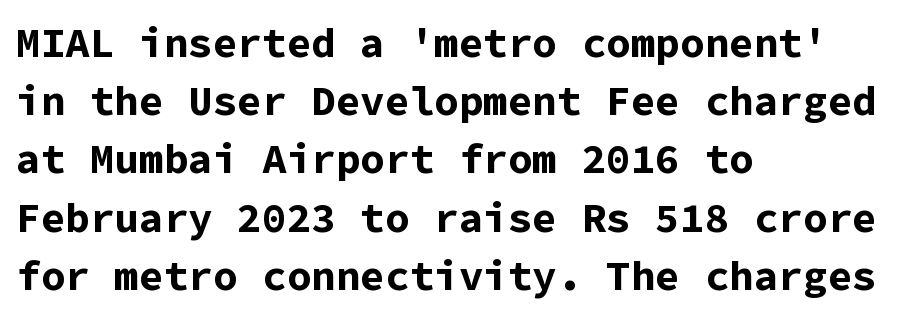
The image shows 41 px bold sans-serif type, upright, monospaced; set left-aligned, normal line spacing (1.42x), normal letter spacing, not underlined; low stroke contrast and a medium x-height.
